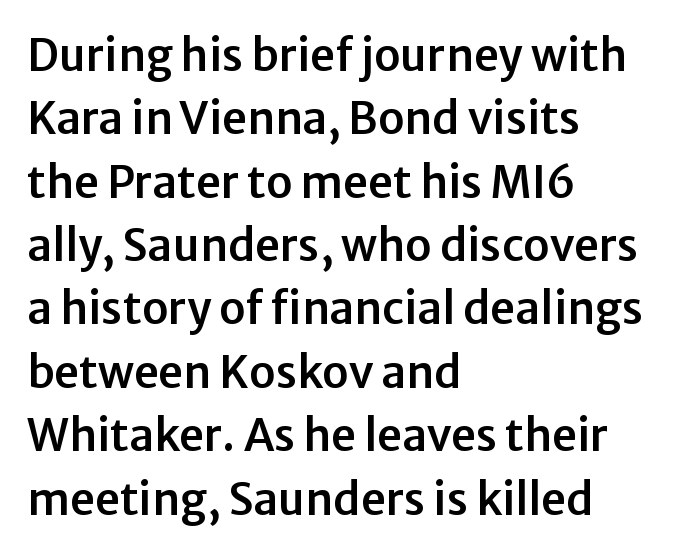
The image shows 44 px sans-serif type, upright; set left-aligned, normal line spacing (1.44x), normal letter spacing, not underlined; low stroke contrast and a medium x-height.
